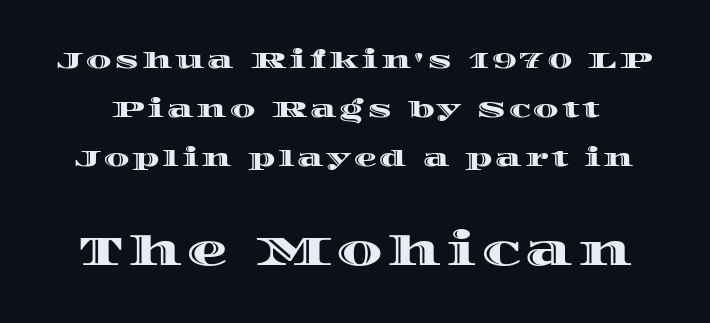
The image shows 41 px wide type, upright; set loose line spacing (2.13x), not underlined; the second (bottom) block is 1.78x larger; a large x-height.
